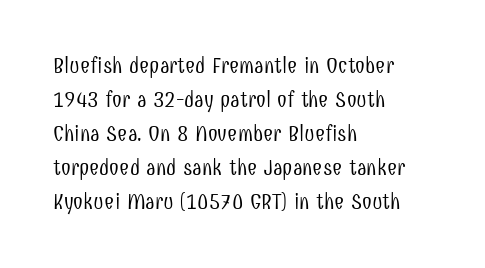
The image shows 22 px text type, upright; set left-aligned, normal line spacing (1.54x), normal letter spacing, not underlined.
